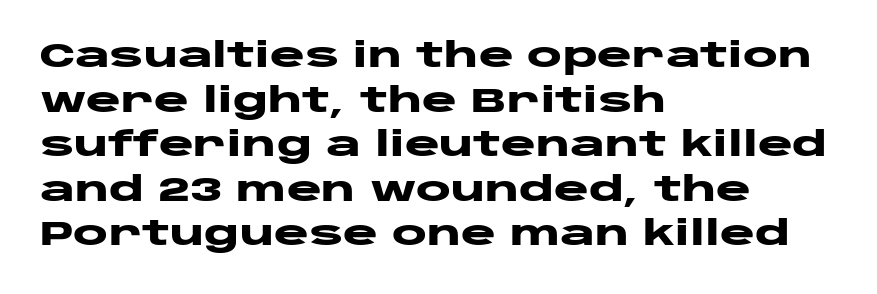
Q: Is the text bold? A: Yes.
Q: Is the text italic (slanted)? A: No, it is upright.
Q: Is the typeface a serif or a sans-serif typeface? A: Sans-serif.
Q: Is the text underlined? A: No.
Q: How is the paragraph aligned? A: Left-aligned.
Q: Is the spacing between letters normal or unusually wide? A: Normal.
Q: Is the spacing between lines tight, normal or loose? A: Normal.
Q: Width (condensed, normal, or wide)? A: Wide.
Q: Stroke contrast? A: Low.
Q: x-height? A: Large.
Q: Monospaced? A: No.
